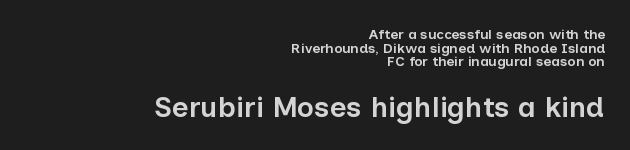
The image shows 29 px semibold sans-serif type, upright; set right-aligned, tight line spacing (0.97x), normal letter spacing, not underlined; the second (bottom) block is 2.07x larger; low stroke contrast and a medium x-height.
